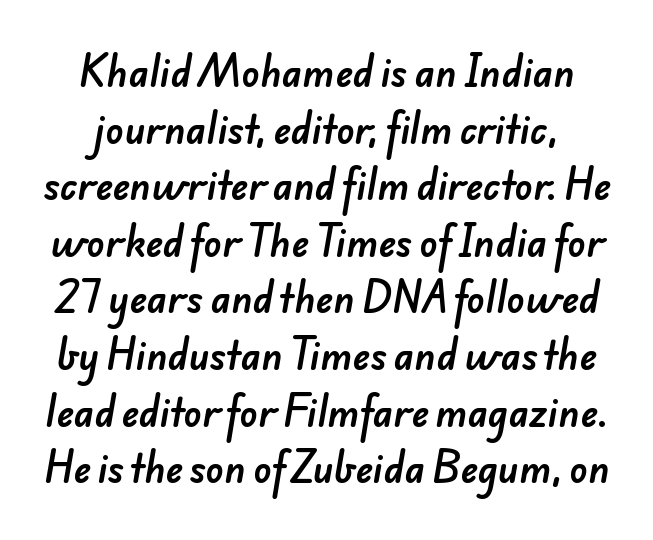
Q: Is the typeface a serif or a sans-serif typeface? A: Sans-serif.
Q: Is the text underlined? A: No.
Q: Is the spacing between letters normal or unusually wide? A: Normal.
Q: Is the spacing between lines tight, normal or loose? A: Normal.
Q: Width (condensed, normal, or wide)? A: Normal.
Q: Stroke contrast? A: Low.
Q: x-height? A: Small.
Q: Monospaced? A: No.
